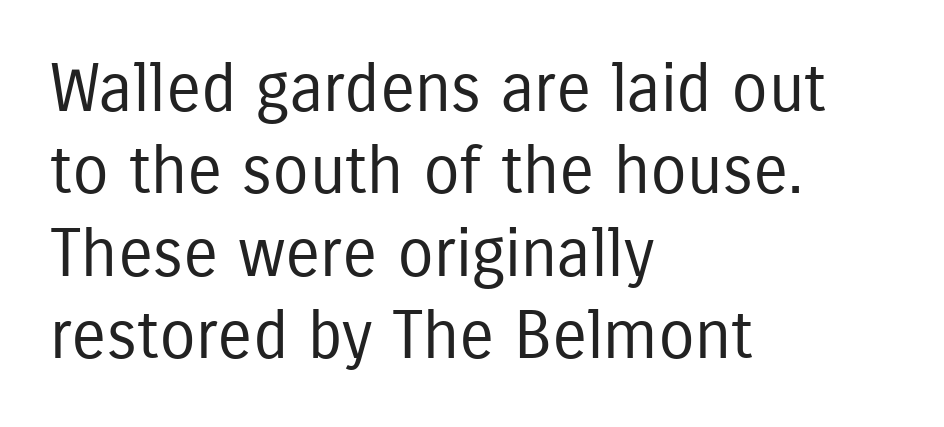
The image shows 66 px regular-weight, condensed sans-serif type, upright; set left-aligned, normal line spacing (1.25x), normal letter spacing, not underlined; low stroke contrast and a medium x-height.
